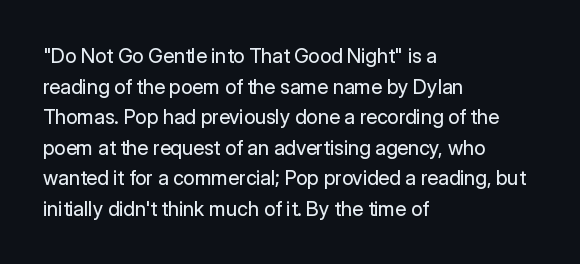
Q: Is the text bold? A: No.
Q: Is the text italic (slanted)? A: No, it is upright.
Q: Is the text underlined? A: No.
Q: How is the paragraph aligned? A: Left-aligned.
Q: Is the spacing between letters normal or unusually wide? A: Normal.
Q: Is the spacing between lines tight, normal or loose? A: Normal.
